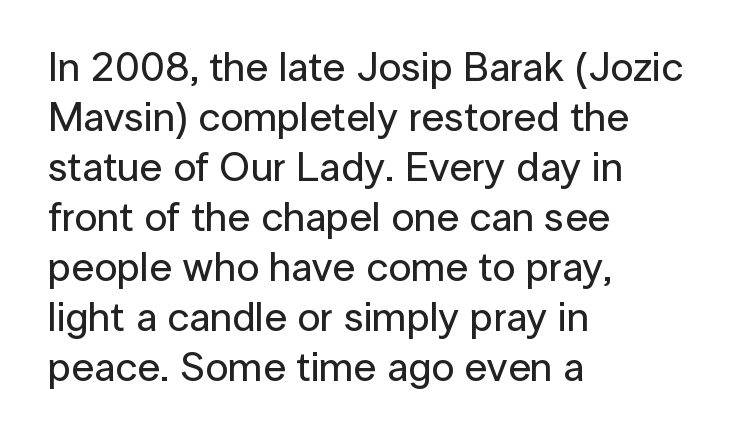
Q: Is the text italic (slanted)? A: No, it is upright.
Q: Is the typeface a serif or a sans-serif typeface? A: Sans-serif.
Q: Is the text underlined? A: No.
Q: How is the paragraph aligned? A: Left-aligned.
Q: Is the spacing between letters normal or unusually wide? A: Normal.
Q: Width (condensed, normal, or wide)? A: Normal.
Q: Stroke contrast? A: Low.
Q: x-height? A: Medium.
Q: Monospaced? A: No.
